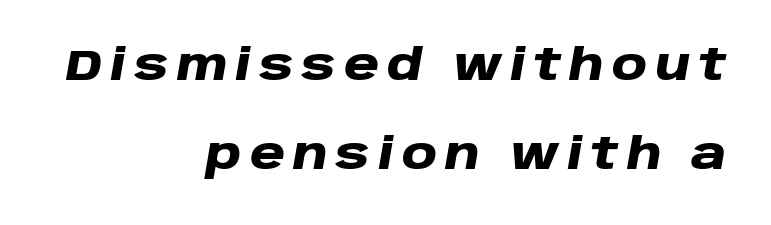
One glance says open: line gaps are wider than usual. Yep, that's italic — everything's leaning. Varying glyph widths throughout — classic text-font behaviour. Plain, unruled lines of type. These lines are set flush right with a ragged left edge. Caption: bold face, heavy strokes.
